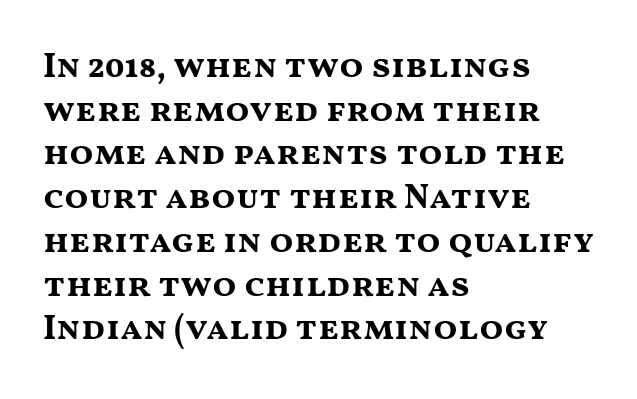
{"serif": "no", "italic": "no", "bold": "yes", "weight": "bold", "width": "wide", "stroke_contrast": "medium", "x_height": "medium", "monospaced": "no", "underline": "no", "align": "left", "line_spacing": "normal", "line_spacing_ratio": 1.25, "letter_spacing": "normal", "letter_spacing_em": 0.0, "glyph_px": 35}
